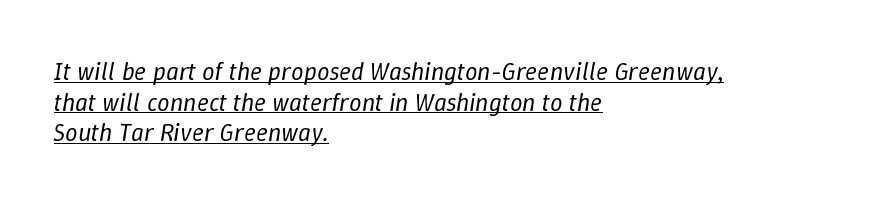
Here the glyphs are tracked normally, forming tight word shapes. The text block is weighted toward the left margin, trailing off unevenly rightward. The text carries the slant typical of an italic or oblique font. The typesetting does not lean heavy: it is not bold. Check the space under the baseline: a stroke is drawn there.
